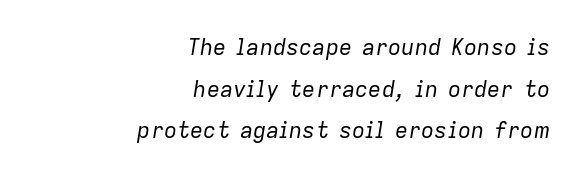
{"italic": "yes", "lean": "right", "slant_degrees": 9, "bold": "no", "underline": "no", "align": "right", "line_spacing_ratio": 1.89, "letter_spacing": "normal", "letter_spacing_em": 0.0, "glyph_px": 22}
